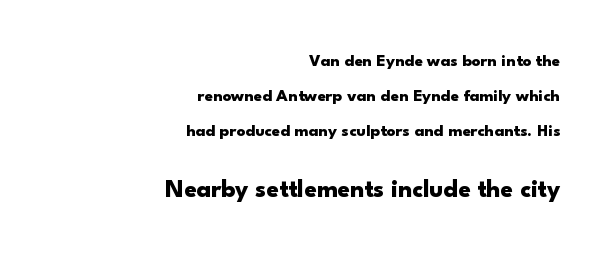
Glyph-to-glyph distance matches everyday printed text. The ragged edge is on the left, which tells us the setting is flush right. The leading is generous, giving the passage an open texture. Size hierarchy here favors the trailing block over the leading one.
